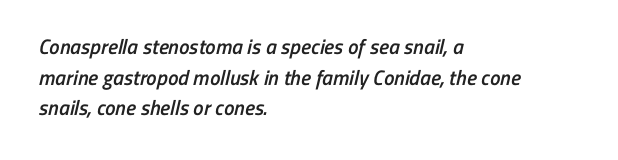
Caption: standard tracking, unaltered. Line spacing here is normal. Every letter is mildly thick-stroked: semibold rather than bold. Underline: absent. The lines in this sample share a left origin and differ only in where they stop.
